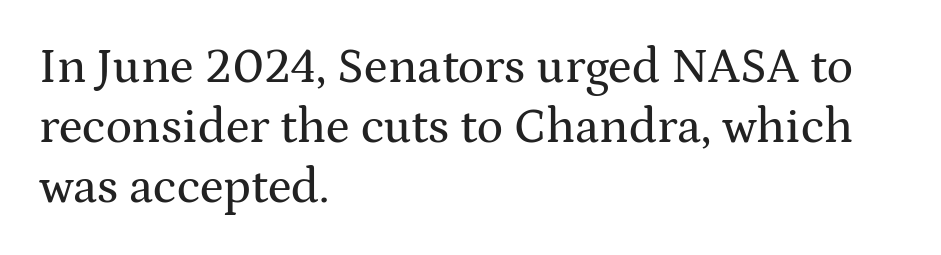
The image shows 49 px wide serif type, upright; set left-aligned, line spacing 1.22x, normal letter spacing, not underlined; medium stroke contrast and a medium x-height.
